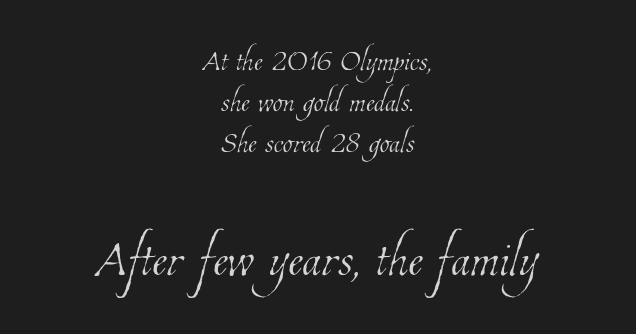
{"bold": "no", "weight": "thin", "width": "condensed", "stroke_contrast": "low", "x_height": "medium", "monospaced": "no", "underline": "no", "align": "center", "line_spacing": "tight", "line_spacing_ratio": 1.02, "letter_spacing": "normal", "letter_spacing_em": 0.0, "larger_block": "second", "size_ratio": 1.75, "glyph_px": 70}
